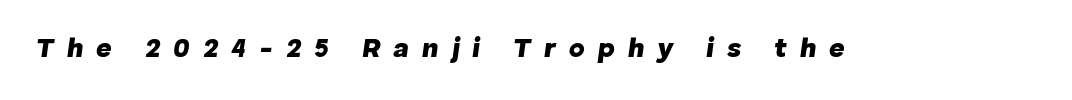
You could only call the tracking loose — the letters float apart. Set as a true bold cut, around the 700 mark. This is oblique type, the kind used for emphasis or titles. The glyphs are unaccompanied by any horizontal stroke below them.
